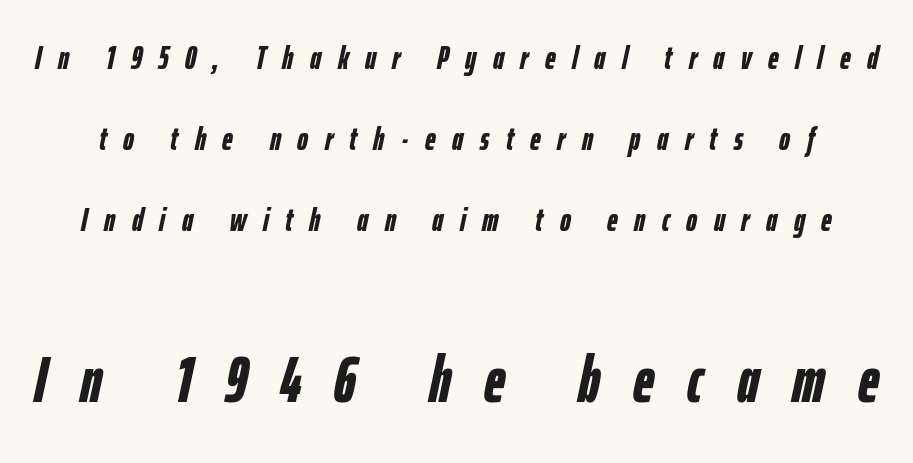
{"italic": "yes", "lean": "right", "slant_degrees": 12, "bold": "yes", "weight": "semibold", "width": "condensed", "stroke_contrast": "low", "x_height": "medium", "monospaced": "no", "underline": "no", "line_spacing": "loose", "line_spacing_ratio": 2.46, "letter_spacing": "wide", "letter_spacing_em": 0.5, "larger_block": "second", "size_ratio": 2.0, "glyph_px": 66}
